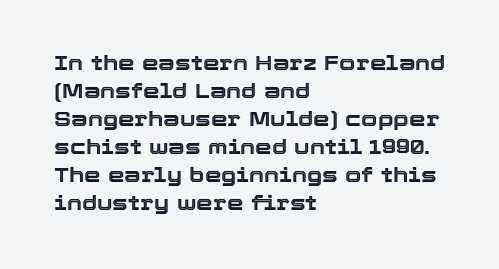
{"italic": "no", "underline": "no", "align": "left", "line_spacing": "normal", "line_spacing_ratio": 1.33, "letter_spacing": "normal", "letter_spacing_em": 0.0, "glyph_px": 21}
